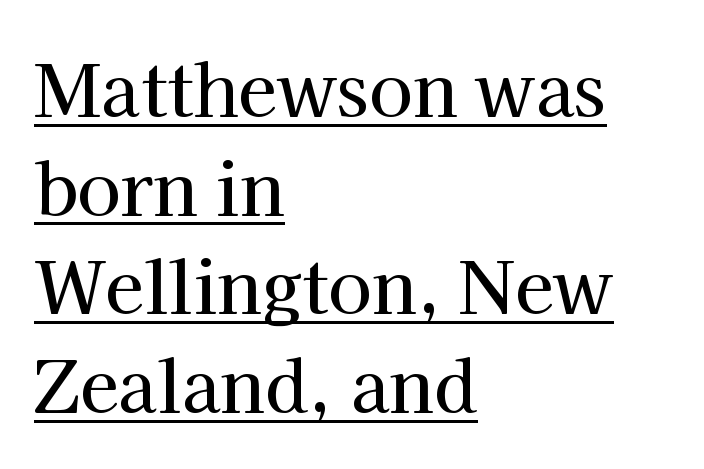
Caption: lettering with a line underneath. Note: serifs present on the glyphs. Caption: multi-line text, flush left, ragged right. Posture: vertical.
